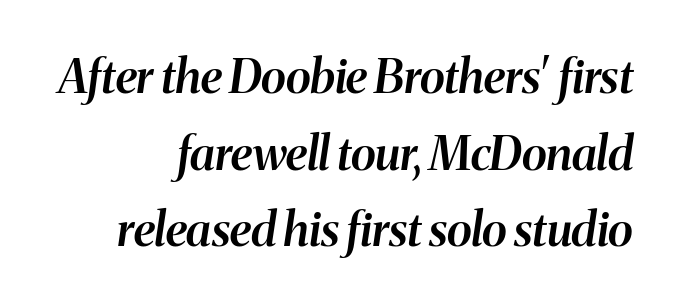
Q: Is the text bold? A: Semi-bold.
Q: Is the text italic (slanted)? A: Yes, it leans right by about 8 degrees.
Q: Is the text underlined? A: No.
Q: How is the paragraph aligned? A: Right-aligned.
Q: Is the spacing between letters normal or unusually wide? A: Normal.
Q: Is the spacing between lines tight, normal or loose? A: Normal.
Q: Width (condensed, normal, or wide)? A: Normal.
Q: Stroke contrast? A: Medium.
Q: x-height? A: Medium.
Q: Monospaced? A: No.
